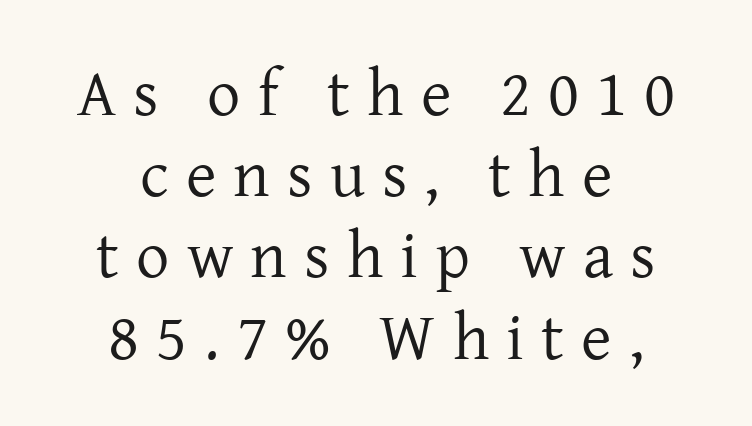
The image shows 66 px regular-weight serif type, upright; set centered, line spacing 1.23x, unusually wide letter spacing (+0.26 em), not underlined; low stroke contrast and a medium x-height.
